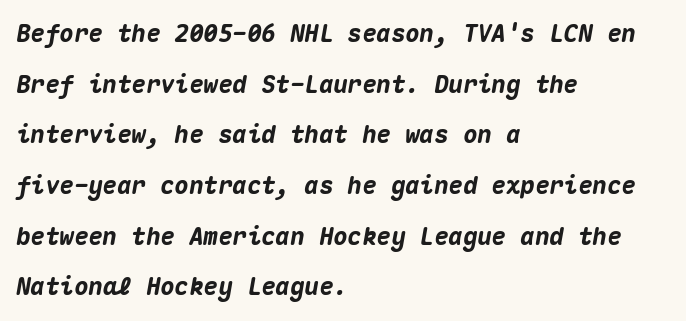
Q: Is the text bold? A: Yes.
Q: Is the text italic (slanted)? A: Yes, it leans right by about 10 degrees.
Q: Is the text underlined? A: No.
Q: How is the paragraph aligned? A: Left-aligned.
Q: Is the spacing between letters normal or unusually wide? A: Normal.
Q: Is the spacing between lines tight, normal or loose? A: Loose.
